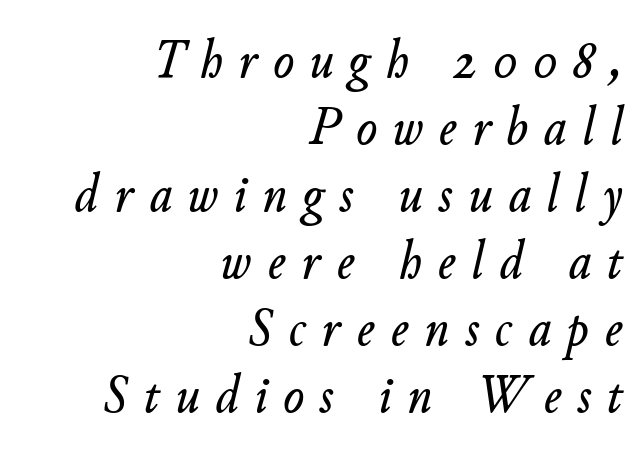
Q: Is the text italic (slanted)? A: Yes, it leans right by about 11 degrees.
Q: Is the text underlined? A: No.
Q: How is the paragraph aligned? A: Right-aligned.
Q: Is the spacing between letters normal or unusually wide? A: Unusually wide.
Q: Width (condensed, normal, or wide)? A: Normal.
Q: Stroke contrast? A: Low.
Q: x-height? A: Small.
Q: Monospaced? A: No.
